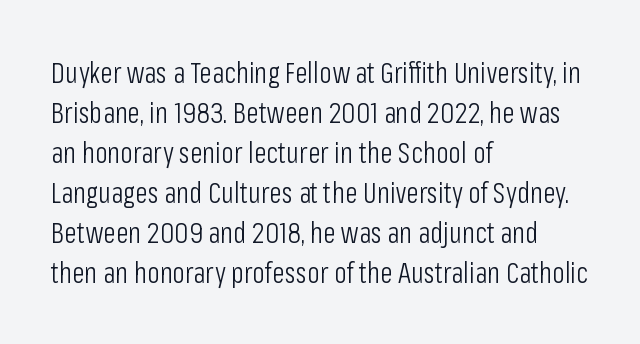
Does the type have serifs? No, each stem ends abruptly. Descender tails drop into unmarked territory. The rendering anchors every line to the left-hand side. The strokes carry an ordinary text weight at most.
